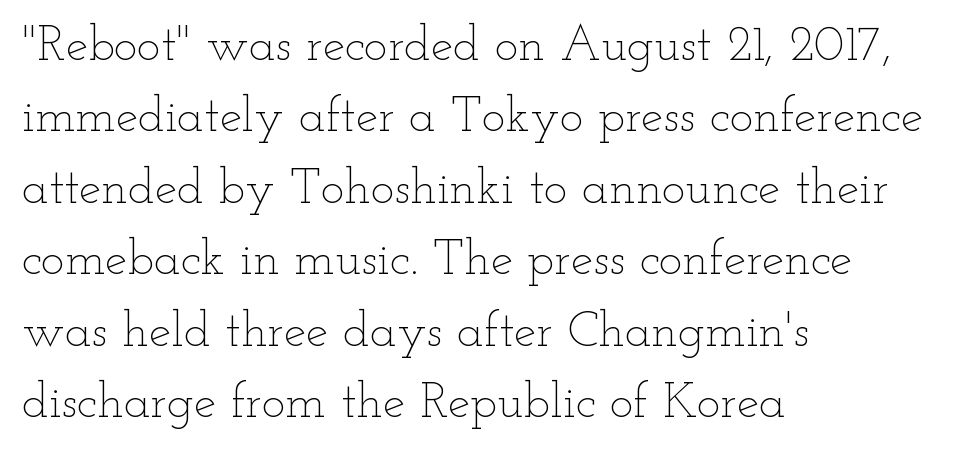
Nobody drew a line under any word here. How would I describe the line gaps? Plain and ordinary. Think of a printed novel: that variable character pitch is what you see here. A typesetter would call this zero additional tracking. Weight: not bold — regular or lighter.
